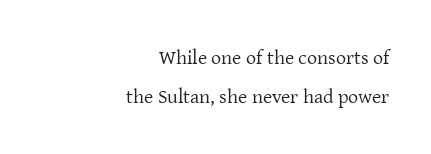
Q: Is the text bold? A: No.
Q: Is the text italic (slanted)? A: No, it is upright.
Q: Is the text underlined? A: No.
Q: How is the paragraph aligned? A: Right-aligned.
Q: Is the spacing between letters normal or unusually wide? A: Normal.
Q: Is the spacing between lines tight, normal or loose? A: Loose.
